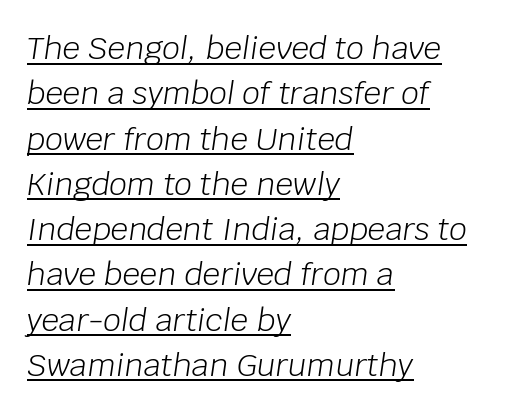
{"italic": "yes", "lean": "right", "slant_degrees": 8, "bold": "no", "weight": "light", "width": "normal", "stroke_contrast": "low", "x_height": "large", "monospaced": "no", "underline": "yes", "align": "left", "line_spacing": "normal", "line_spacing_ratio": 1.46, "letter_spacing": "normal", "letter_spacing_em": 0.0, "glyph_px": 31}
